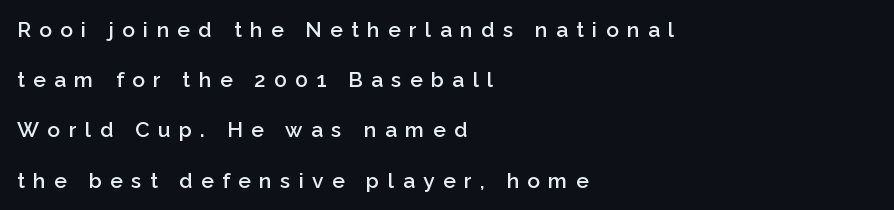
Notice how the stems are strictly vertical — no italics here. Typesetter's note: demi weight, one step under bold. Inter-character spacing is expanded well beyond the font's built-in metrics. Words float on clear page, feet unadorned. Interline gaps are noticeably wide in this sample. The passage is arranged the way most books set body copy — flush left.
